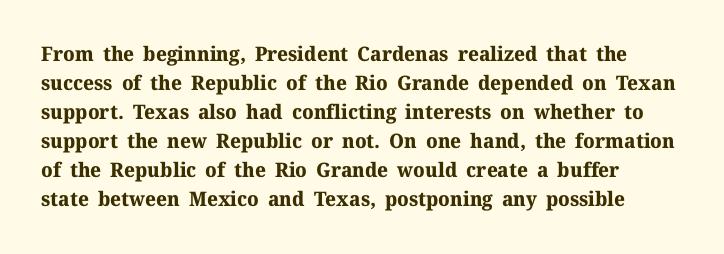
The image shows 20 px bold type, upright; set normal line spacing (1.45x), normal letter spacing, not underlined.
